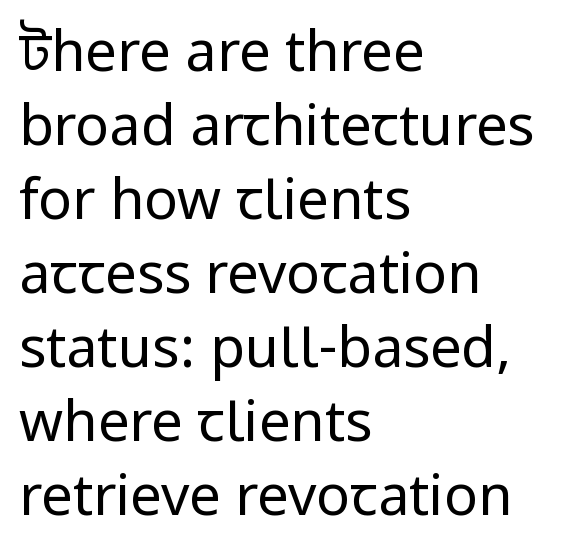
{"serif": "no", "italic": "no", "bold": "no", "weight": "regular", "width": "normal", "stroke_contrast": "low", "x_height": "medium", "monospaced": "no", "underline": "no", "align": "left", "line_spacing": "normal", "line_spacing_ratio": 1.32, "letter_spacing": "normal", "letter_spacing_em": 0.0, "glyph_px": 56}
